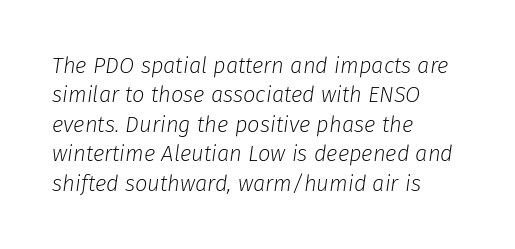
The image shows 22 px text type, italic (leaning right); set left-aligned, normal line spacing (1.34x), normal letter spacing, not underlined.
